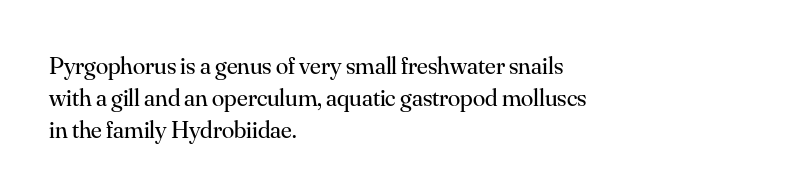
Q: Is the text bold? A: No.
Q: Is the text italic (slanted)? A: No, it is upright.
Q: Is the text underlined? A: No.
Q: How is the paragraph aligned? A: Left-aligned.
Q: Is the spacing between letters normal or unusually wide? A: Normal.
Q: Is the spacing between lines tight, normal or loose? A: Normal.
